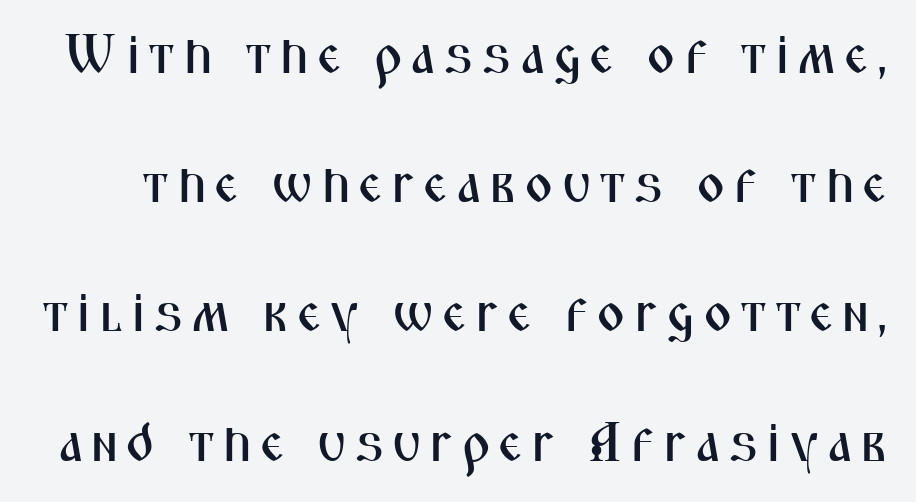
Q: Is the text italic (slanted)? A: No, it is upright.
Q: Is the typeface a serif or a sans-serif typeface? A: Sans-serif.
Q: Is the text underlined? A: No.
Q: Is the spacing between lines tight, normal or loose? A: Loose.
Q: Width (condensed, normal, or wide)? A: Condensed.
Q: Stroke contrast? A: Medium.
Q: x-height? A: Medium.
Q: Monospaced? A: No.
